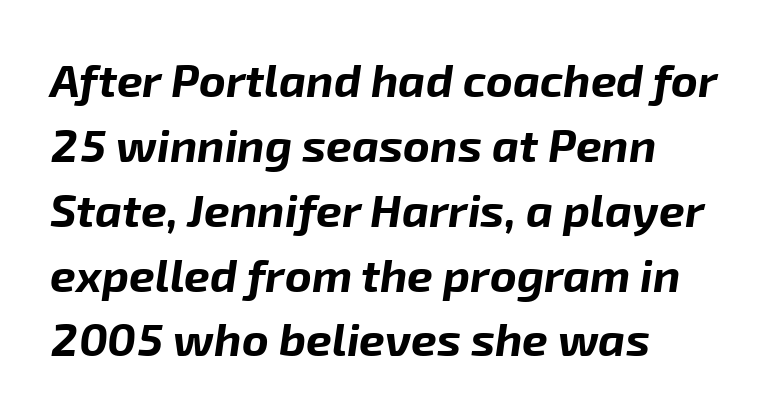
The image shows 46 px bold type, italic (leaning right); set left-aligned, normal line spacing (1.41x), normal letter spacing, not underlined; low stroke contrast and a medium x-height.
